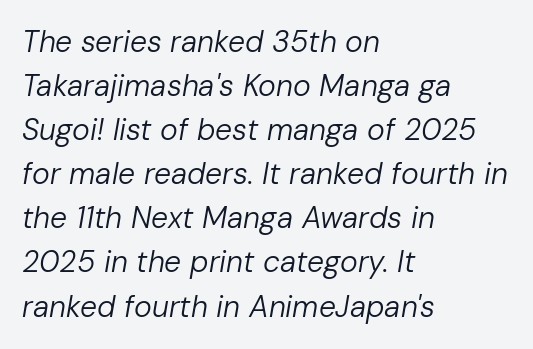
{"italic": "yes", "lean": "right", "slant_degrees": 10, "bold": "no", "weight": "regular", "width": "normal", "stroke_contrast": "low", "x_height": "medium", "monospaced": "no", "underline": "no", "align": "left", "line_spacing": "normal", "line_spacing_ratio": 1.47, "letter_spacing": "normal", "letter_spacing_em": 0.0, "glyph_px": 30}
